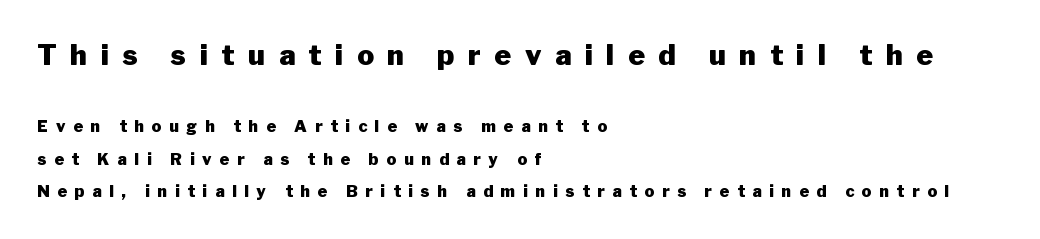
The image shows 28 px heavy sans-serif type, upright; set left-aligned, loose line spacing (2.03x), unusually wide letter spacing (+0.49 em), not underlined; the first (top) block is 1.75x larger; low stroke contrast and a medium x-height.
